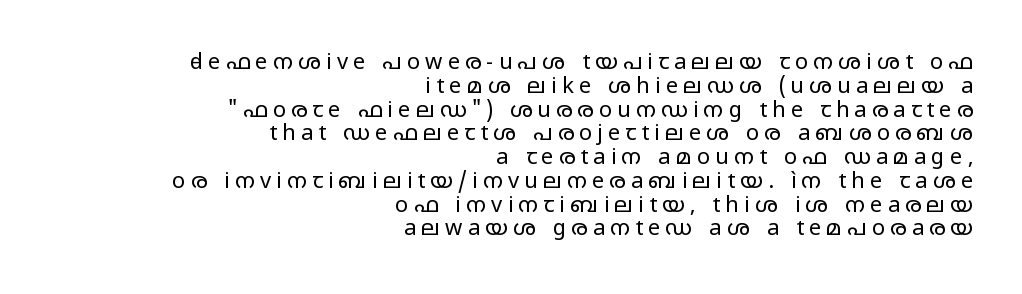
The image shows 22 px text type, upright; set right-aligned, tight line spacing (1.08x), unusually wide letter spacing (+0.23 em), not underlined.
